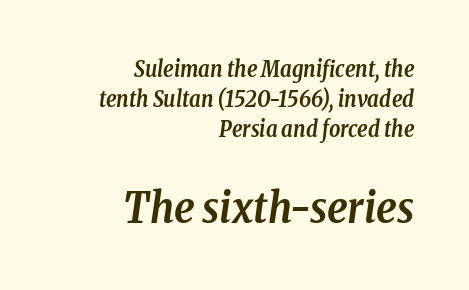
Leftover space on each line is placed entirely before the opening word. Is the letter spacing exaggerated? No — it looks like the ordinary default. How would I describe the line gaps? Plain and ordinary. Visually, the bottom section dominates because its glyphs are scaled up. Does the weight exceed regular? Yes, all the way to bold.
